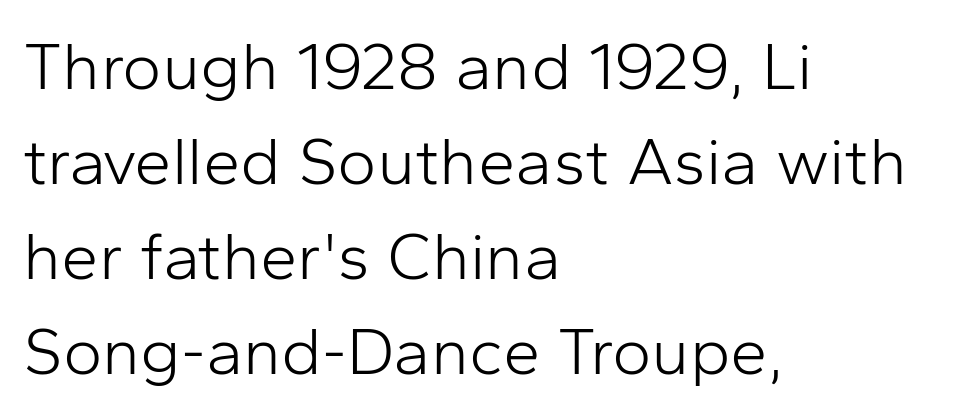
The image shows 67 px light sans-serif type, upright; set left-aligned, normal line spacing (1.42x), normal letter spacing, not underlined; low stroke contrast and a medium x-height.
